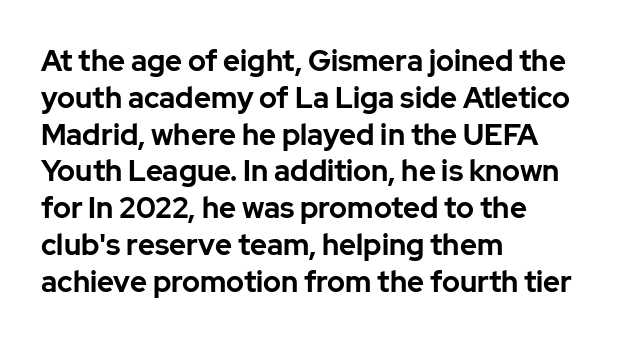
Honestly, there is no underline to notice here at all. Every character sits straight up, as roman type does. Spacing verdict: proportional, widths tailored to each character. Between one letter and the next there's only the usual sliver of space. Strokes here are thick enough to call this a true bold. Each letter's strokes conclude bluntly, with no projecting serifs.
